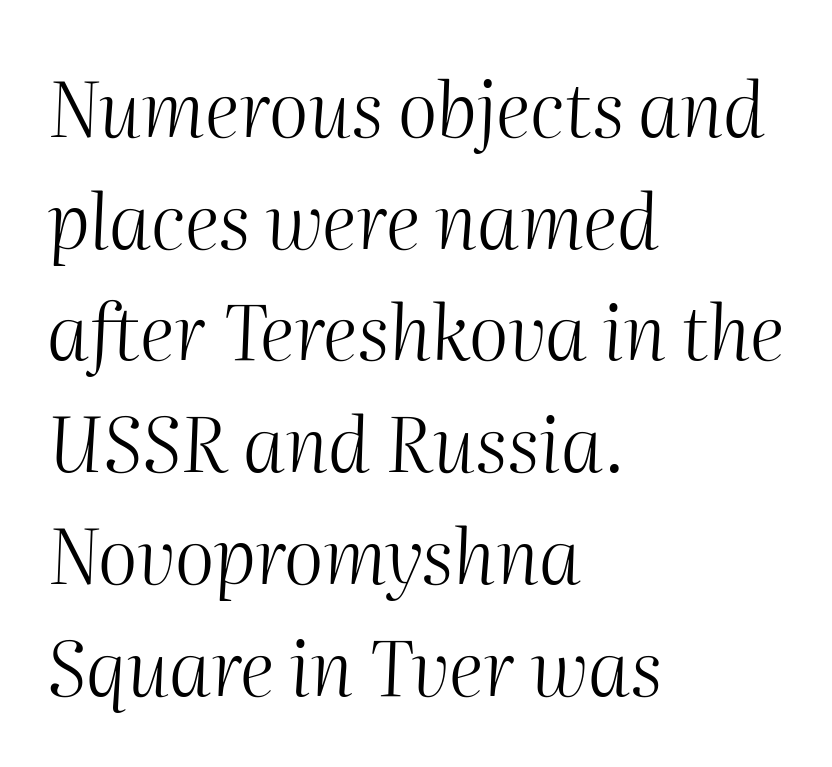
Q: Is the text bold? A: No.
Q: Is the text italic (slanted)? A: Yes, it leans right by about 2 degrees.
Q: Is the text underlined? A: No.
Q: How is the paragraph aligned? A: Left-aligned.
Q: Is the spacing between letters normal or unusually wide? A: Normal.
Q: Is the spacing between lines tight, normal or loose? A: Normal.
Q: Width (condensed, normal, or wide)? A: Normal.
Q: Stroke contrast? A: Medium.
Q: x-height? A: Medium.
Q: Monospaced? A: No.
